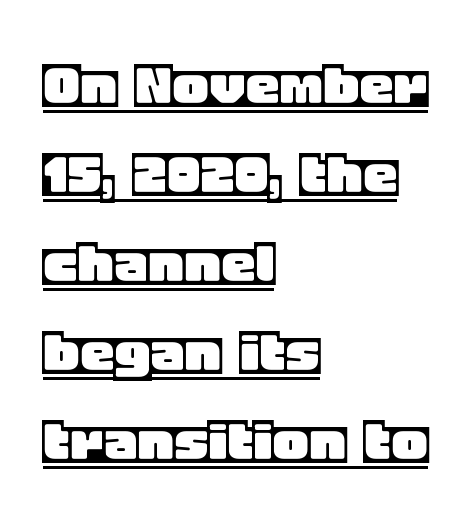
The image shows 69 px text type, upright; set left-aligned, normal line spacing (1.29x), normal letter spacing, underlined; a large x-height.
